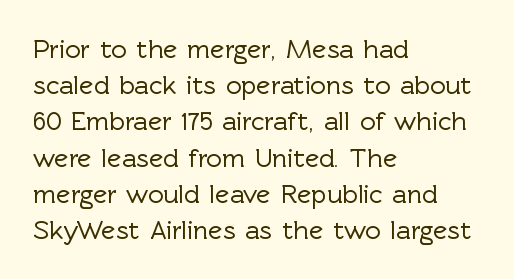
{"italic": "no", "underline": "no", "align": "left", "line_spacing": "normal", "line_spacing_ratio": 1.34, "letter_spacing": "normal", "letter_spacing_em": 0.0, "glyph_px": 27}
